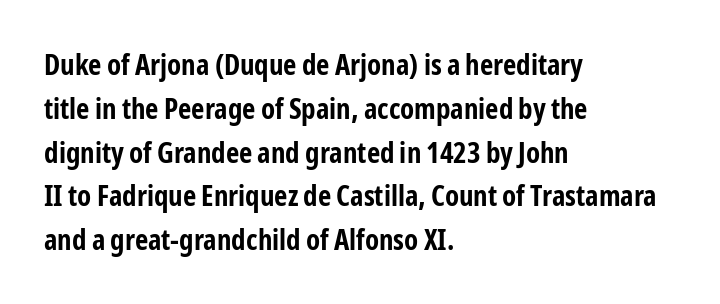
{"serif": "no", "italic": "no", "bold": "yes", "weight": "bold", "width": "condensed", "stroke_contrast": "low", "x_height": "medium", "monospaced": "no", "underline": "no", "align": "left", "line_spacing": "normal", "line_spacing_ratio": 1.51, "letter_spacing": "normal", "letter_spacing_em": 0.0, "glyph_px": 29}
